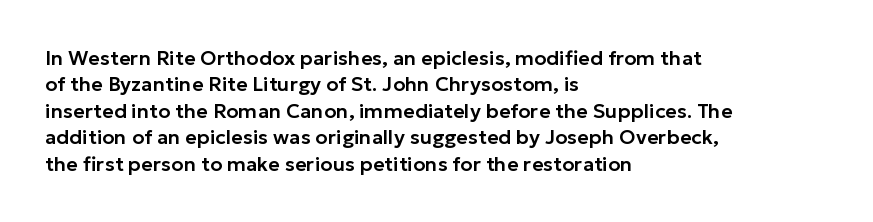
{"italic": "no", "underline": "no", "align": "left", "line_spacing": "normal", "line_spacing_ratio": 1.32, "letter_spacing": "normal", "letter_spacing_em": 0.0, "glyph_px": 20}
